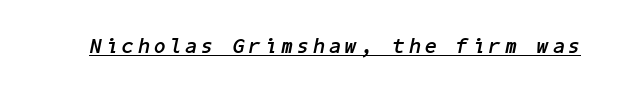
The image shows 21 px bold type, italic (leaning right); set unusually wide letter spacing (+0.21 em), underlined.
